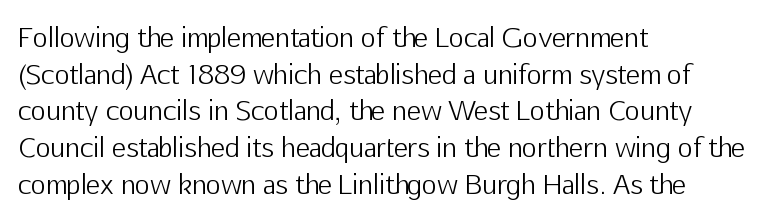
In CSS terms this would be text-align: left. The words here are not underlined. The font is comparable to plain body text, perhaps lighter. Every character sits straight up, as roman type does. The vertical gap from one line to the next is medium. Compared with typical body copy, the letter spacing here is the same.
